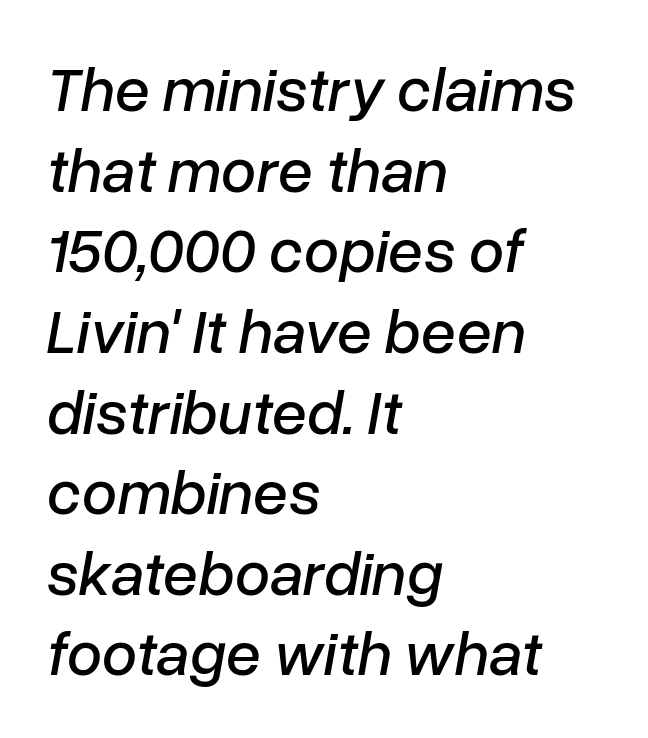
The image shows 63 px text type, italic (leaning right); set left-aligned, normal line spacing (1.28x), normal letter spacing, not underlined; low stroke contrast and a medium x-height.
